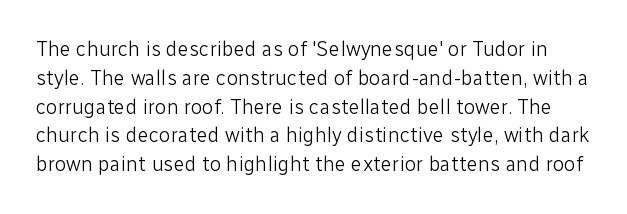
Q: Is the text bold? A: No.
Q: Is the text italic (slanted)? A: No, it is upright.
Q: Is the text underlined? A: No.
Q: Is the spacing between letters normal or unusually wide? A: Normal.
Q: Is the spacing between lines tight, normal or loose? A: Normal.
